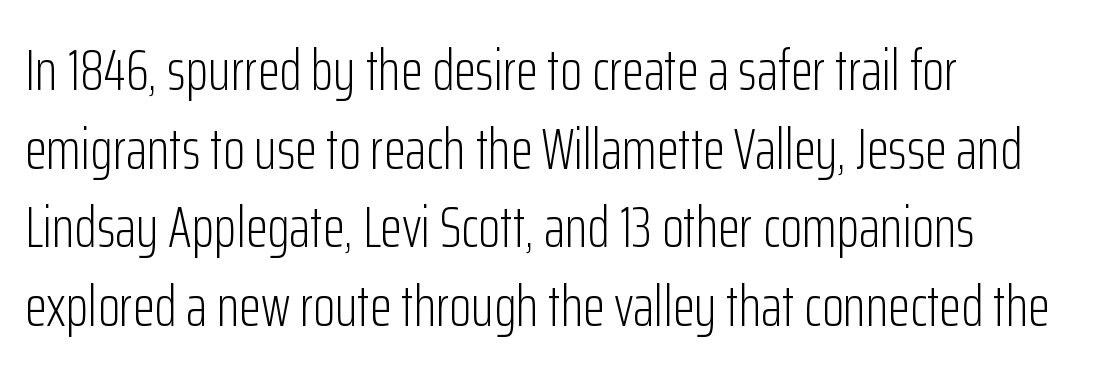
{"serif": "no", "italic": "no", "bold": "no", "weight": "light", "width": "condensed", "stroke_contrast": "low", "x_height": "medium", "monospaced": "no", "underline": "no", "align": "left", "line_spacing": "normal", "line_spacing_ratio": 1.38, "letter_spacing": "normal", "letter_spacing_em": 0.0, "glyph_px": 57}
